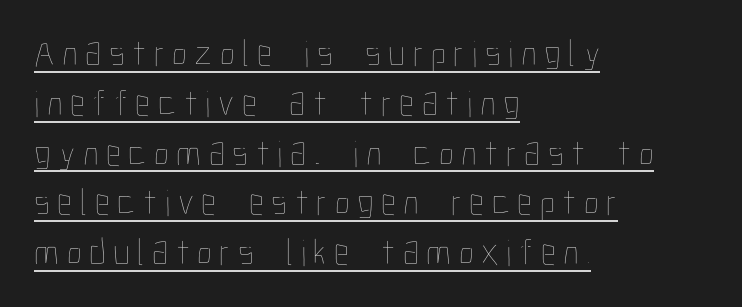
The image shows 38 px thin, condensed type, upright; set left-aligned, normal line spacing (1.31x), unusually wide letter spacing (+0.2 em), underlined; low stroke contrast and a medium x-height.
